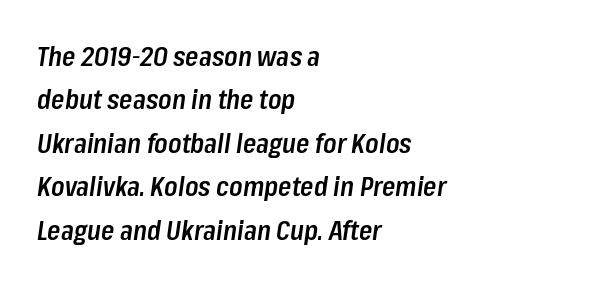
{"italic": "yes", "lean": "right", "slant_degrees": 8, "bold": "semi", "underline": "no", "align": "left", "line_spacing": "normal", "line_spacing_ratio": 1.61, "letter_spacing": "normal", "letter_spacing_em": 0.0, "glyph_px": 27}
